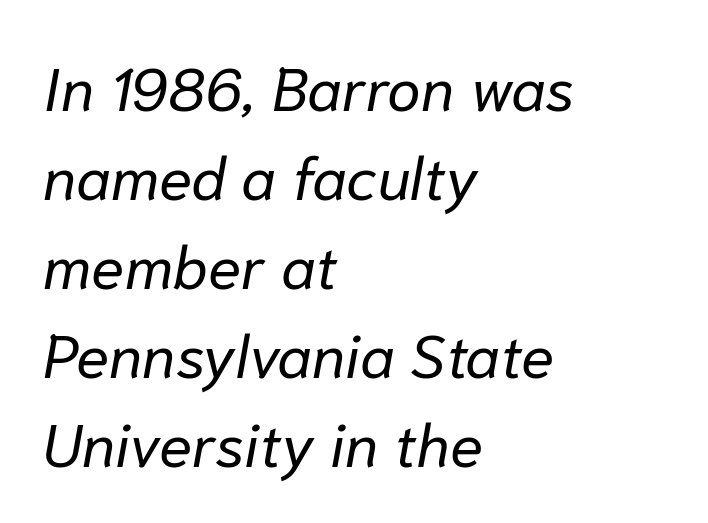
Do the characters align in a grid? No, the font is proportional. Letters have the restrained weight of plain body copy at most. Here the glyphs are tracked normally, forming tight word shapes. The lines sit at an ordinary, default distance from one another. Style check: oblique. The lines are quadded left.
